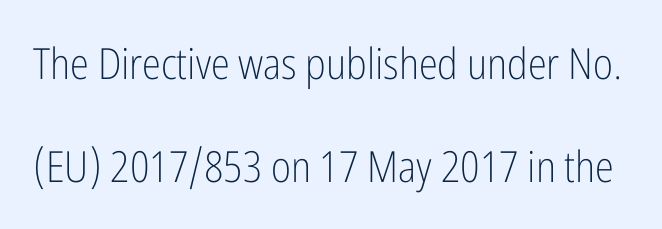
Words appear dense and cohesive because spacing is normal. On a weight scale, this lands at 450 or below. Looks like regular typesetting: each glyph gets only the width it needs. Letterform terminals end flat and unadorned throughout the passage.
